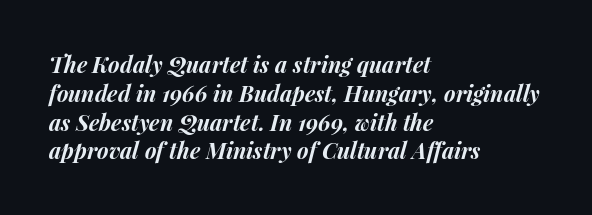
Q: Is the text bold? A: Yes.
Q: Is the text italic (slanted)? A: Yes, it leans right by about 15 degrees.
Q: Is the text underlined? A: No.
Q: How is the paragraph aligned? A: Left-aligned.
Q: Is the spacing between letters normal or unusually wide? A: Normal.
Q: Is the spacing between lines tight, normal or loose? A: Normal.
